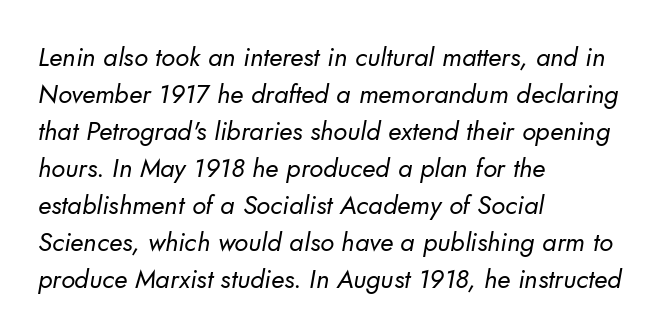
The image shows 26 px text type; set left-aligned, normal line spacing (1.42x), normal letter spacing, not underlined.
